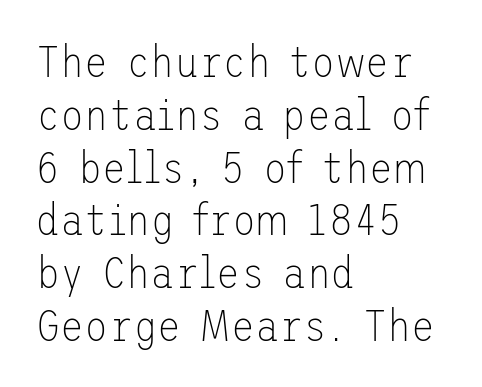
The image shows 44 px thin sans-serif type, upright; set left-aligned, line spacing 1.2x, normal letter spacing, not underlined; low stroke contrast and a medium x-height.
